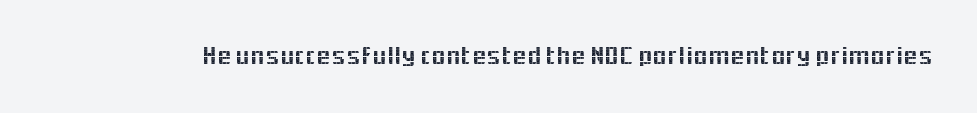
{"italic": "no", "underline": "no", "letter_spacing": "normal", "letter_spacing_em": 0.0, "glyph_px": 26}
